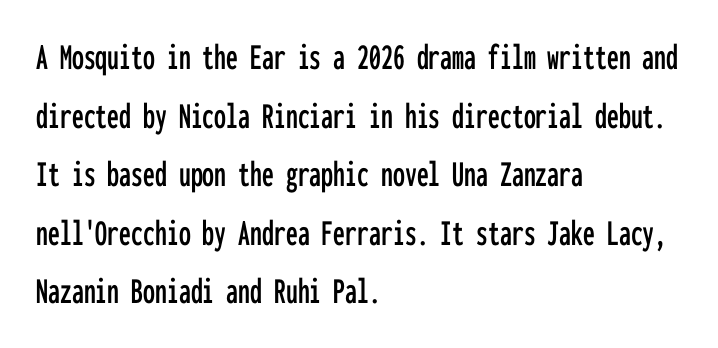
The strip under each line holds only bare page. Think of a typewriter: that constant character pitch is what you see here. The designer went with a sans here, leaving each stem footless. How would I describe the line gaps? Plain and ordinary.
